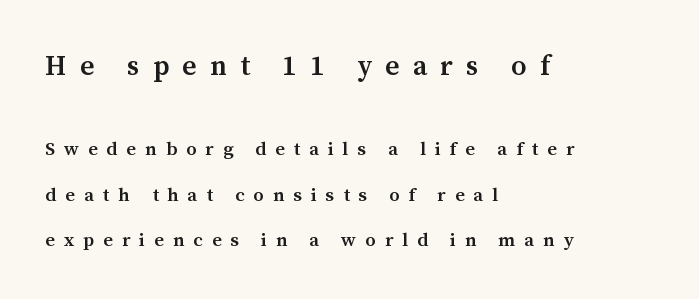
In terms of letterform style, serifs are clearly present. Vertical spacing — loose. Line starts are locked; line ends wander. Character size in the leading block exceeds that of the trailing block. Glance below the letters and you will spot only blank space.
